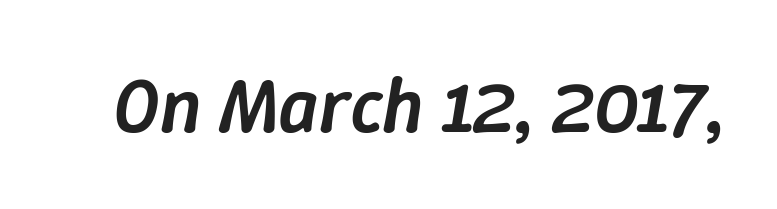
The image shows 78 px semibold type, italic (leaning right); set normal letter spacing, not underlined; low stroke contrast and a medium x-height.
